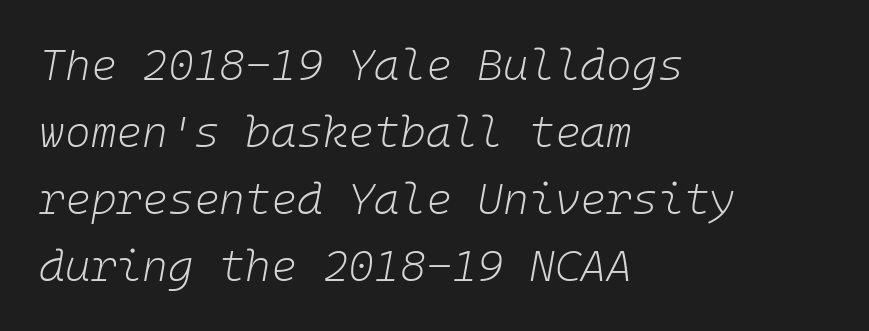
Q: Is the text bold? A: No.
Q: Is the text italic (slanted)? A: Yes, it leans right by about 10 degrees.
Q: Is the text underlined? A: No.
Q: How is the paragraph aligned? A: Left-aligned.
Q: Is the spacing between letters normal or unusually wide? A: Normal.
Q: Is the spacing between lines tight, normal or loose? A: Normal.
Q: Width (condensed, normal, or wide)? A: Normal.
Q: Stroke contrast? A: Low.
Q: x-height? A: Medium.
Q: Monospaced? A: Yes.
